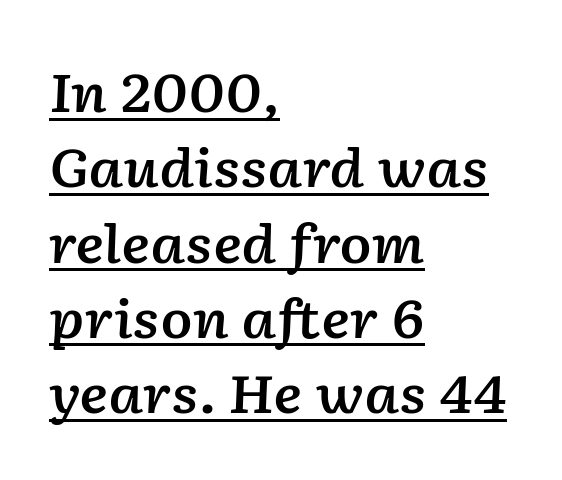
{"italic": "yes", "lean": "right", "slant_degrees": 2, "bold": "semi", "weight": "semibold", "width": "normal", "stroke_contrast": "low", "x_height": "medium", "monospaced": "no", "underline": "yes", "align": "left", "line_spacing": "normal", "line_spacing_ratio": 1.42, "letter_spacing": "normal", "letter_spacing_em": 0.0, "glyph_px": 53}
